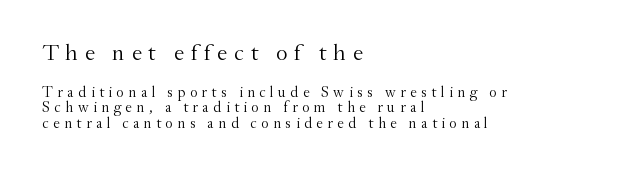
Q: Is the text bold? A: No.
Q: Is the text italic (slanted)? A: No, it is upright.
Q: Is the text underlined? A: No.
Q: How is the paragraph aligned? A: Left-aligned.
Q: Is the spacing between letters normal or unusually wide? A: Unusually wide.
Q: Is the spacing between lines tight, normal or loose? A: Tight.
Q: Which block of text is set in a larger size, the first (top) or the second (bottom)? A: The first (top) one.
